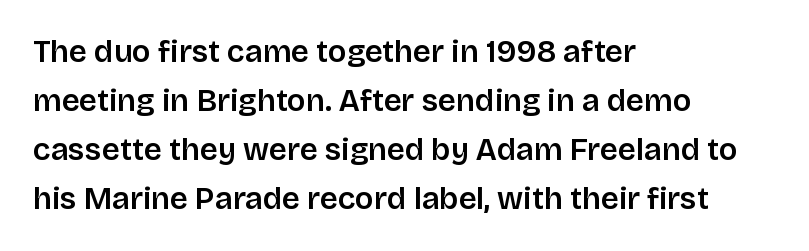
Q: Is the text italic (slanted)? A: No, it is upright.
Q: Is the typeface a serif or a sans-serif typeface? A: Sans-serif.
Q: Is the text underlined? A: No.
Q: How is the paragraph aligned? A: Left-aligned.
Q: Is the spacing between letters normal or unusually wide? A: Normal.
Q: Is the spacing between lines tight, normal or loose? A: Normal.
Q: Width (condensed, normal, or wide)? A: Normal.
Q: Stroke contrast? A: Low.
Q: x-height? A: Large.
Q: Monospaced? A: No.
